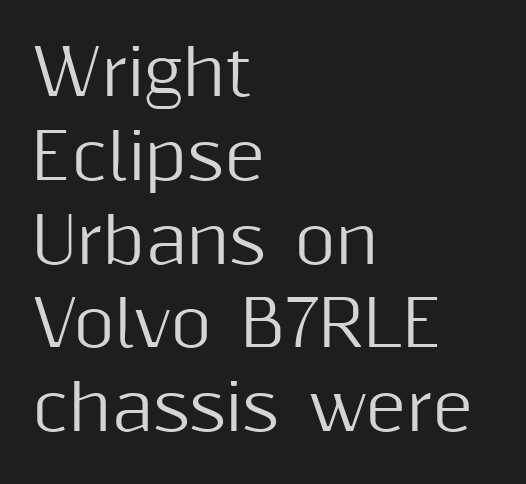
{"serif": "no", "italic": "no", "width": "normal", "stroke_contrast": "medium", "x_height": "medium", "monospaced": "no", "underline": "no", "align": "left", "line_spacing": "normal", "line_spacing_ratio": 1.33, "letter_spacing": "normal", "letter_spacing_em": 0.0, "glyph_px": 63}
